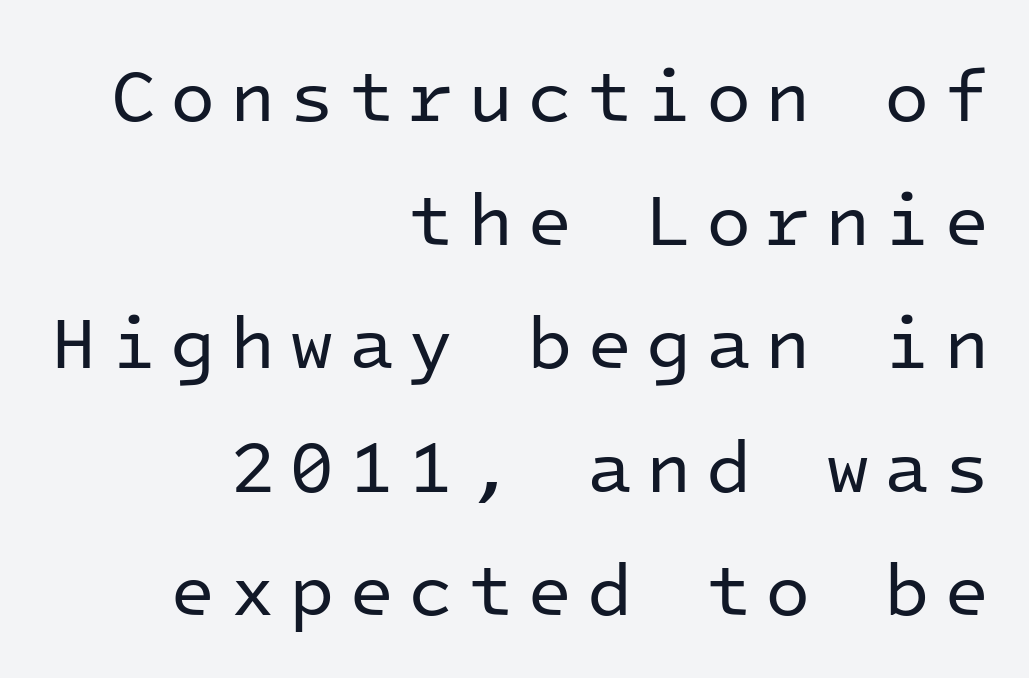
{"serif": "no", "italic": "no", "bold": "no", "weight": "regular", "width": "normal", "stroke_contrast": "low", "x_height": "medium", "monospaced": "yes", "underline": "no", "align": "right", "line_spacing": "normal", "line_spacing_ratio": 1.67, "glyph_px": 74}
